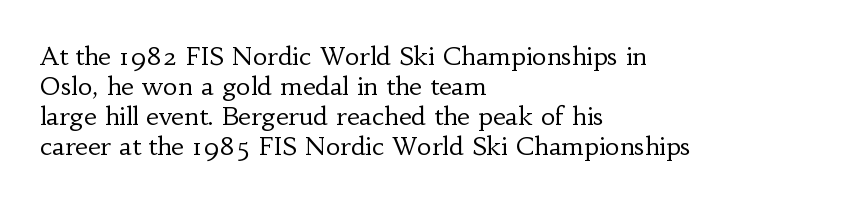
Stem width sits at or under what a default text font uses. Rendered with straight, roman letterforms. In CSS terms this would be text-align: left. Is the letter spacing exaggerated? No — it looks like the ordinary default.
